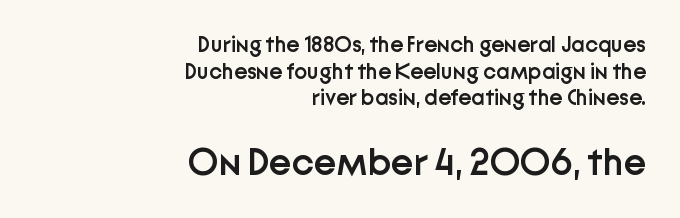
The image shows 38 px semibold sans-serif type, upright; set right-aligned, line spacing 1.21x, normal letter spacing, not underlined; the second (bottom) block is 1.73x larger; low stroke contrast and a medium x-height.
